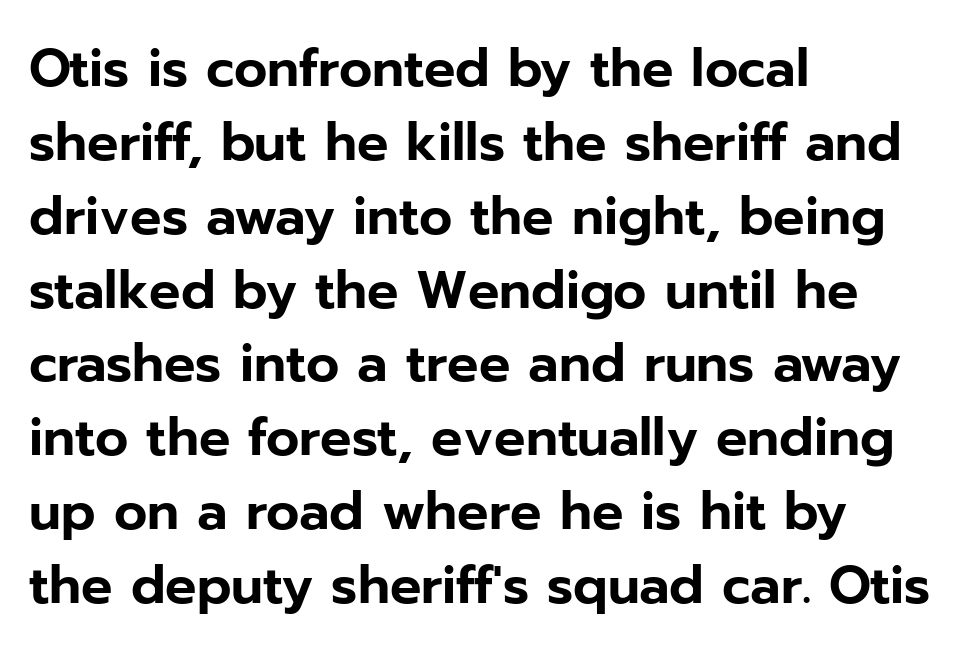
Q: Is the text italic (slanted)? A: No, it is upright.
Q: Is the typeface a serif or a sans-serif typeface? A: Sans-serif.
Q: Is the text underlined? A: No.
Q: How is the paragraph aligned? A: Left-aligned.
Q: Is the spacing between letters normal or unusually wide? A: Normal.
Q: Is the spacing between lines tight, normal or loose? A: Normal.
Q: Width (condensed, normal, or wide)? A: Normal.
Q: Stroke contrast? A: Low.
Q: x-height? A: Medium.
Q: Monospaced? A: No.
